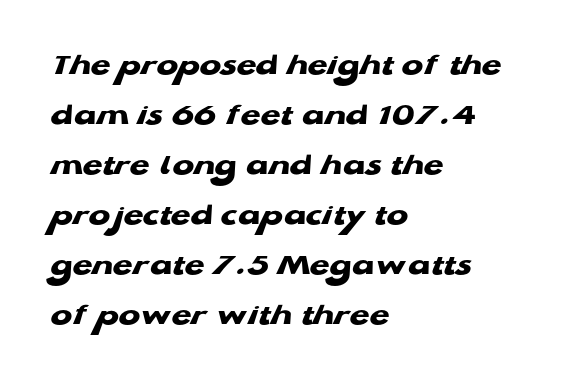
Q: Is the text bold? A: Yes.
Q: Is the typeface a serif or a sans-serif typeface? A: Sans-serif.
Q: Is the text underlined? A: No.
Q: How is the paragraph aligned? A: Left-aligned.
Q: Is the spacing between letters normal or unusually wide? A: Normal.
Q: Is the spacing between lines tight, normal or loose? A: Normal.
Q: Width (condensed, normal, or wide)? A: Wide.
Q: Stroke contrast? A: Low.
Q: x-height? A: Medium.
Q: Monospaced? A: No.
